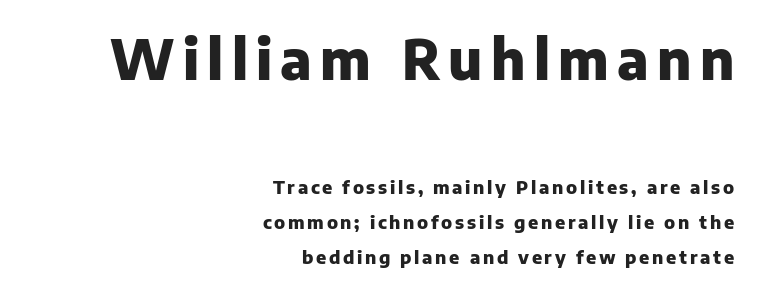
The image shows 55 px heavy sans-serif type, upright; set right-aligned, loose line spacing (1.96x), not underlined; the first (top) block is 3.06x larger; low stroke contrast and a medium x-height.
